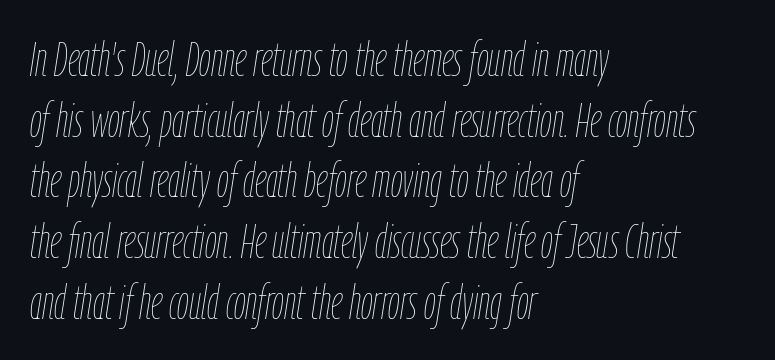
The image shows 47 px thin, condensed type, italic (leaning right); set left-aligned, normal line spacing (1.29x), normal letter spacing, not underlined; low stroke contrast and a medium x-height.
